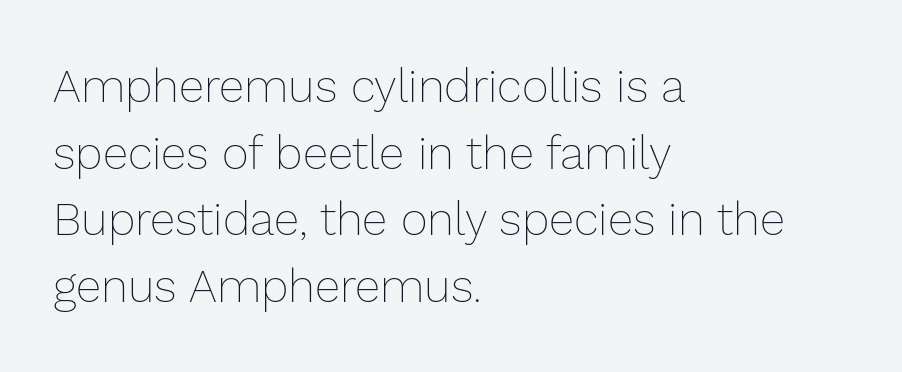
The image shows 46 px thin type, upright; set left-aligned, normal line spacing (1.45x), normal letter spacing, not underlined; low stroke contrast and a medium x-height.
